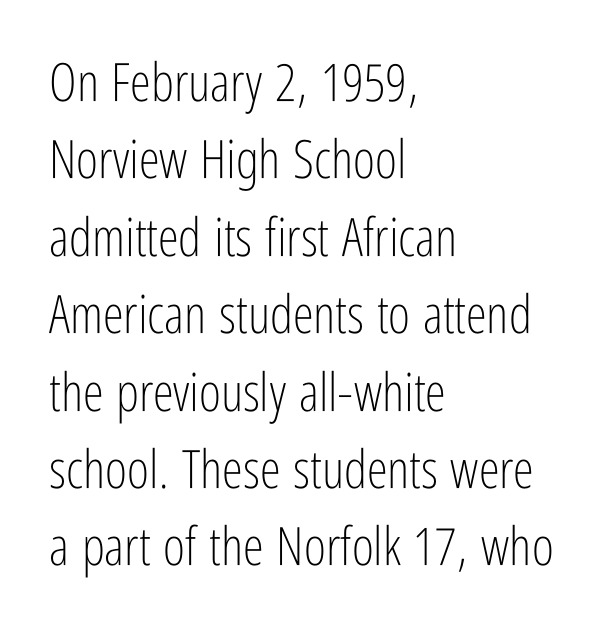
{"serif": "no", "italic": "no", "bold": "no", "weight": "light", "width": "condensed", "stroke_contrast": "low", "x_height": "medium", "monospaced": "no", "underline": "no", "align": "left", "line_spacing": "normal", "line_spacing_ratio": 1.46, "letter_spacing": "normal", "letter_spacing_em": 0.0, "glyph_px": 53}
